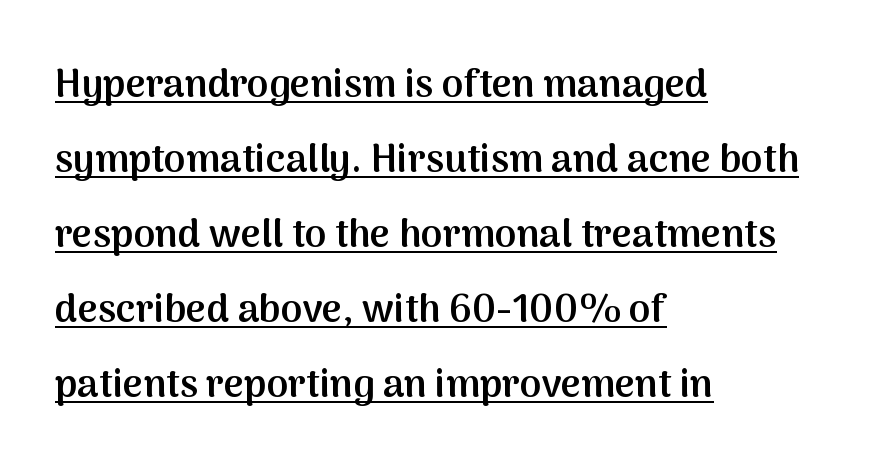
{"serif": "no", "italic": "no", "bold": "semi", "weight": "semibold", "width": "normal", "stroke_contrast": "medium", "x_height": "medium", "monospaced": "no", "underline": "yes", "align": "left", "line_spacing": "loose", "line_spacing_ratio": 1.92, "letter_spacing": "normal", "letter_spacing_em": 0.0, "glyph_px": 39}
